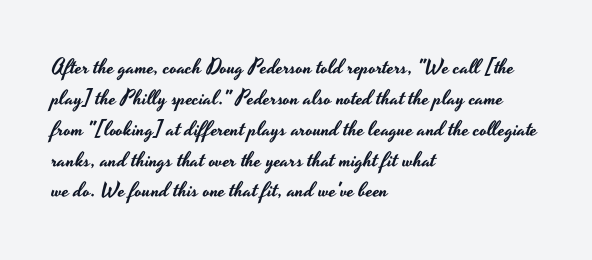
There is no visible air inserted between adjacent glyphs. Alignment: flush left. The words here are not underlined. The designer left line spacing at the default.
